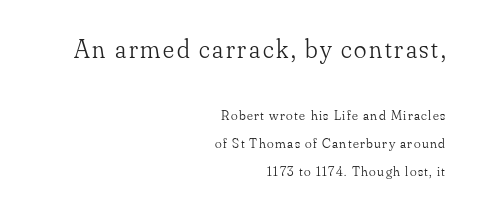
Summary of vertical rhythm: relaxed, with wide interline spacing. These lines were composed using upright roman letters. The zone under the glyphs is completely vacant. The font sits on the lighter half of the weight spectrum, regular included. Typeset ragged left — the right edge is the straight one. Block one is the big one; block two sits smaller underneath.
